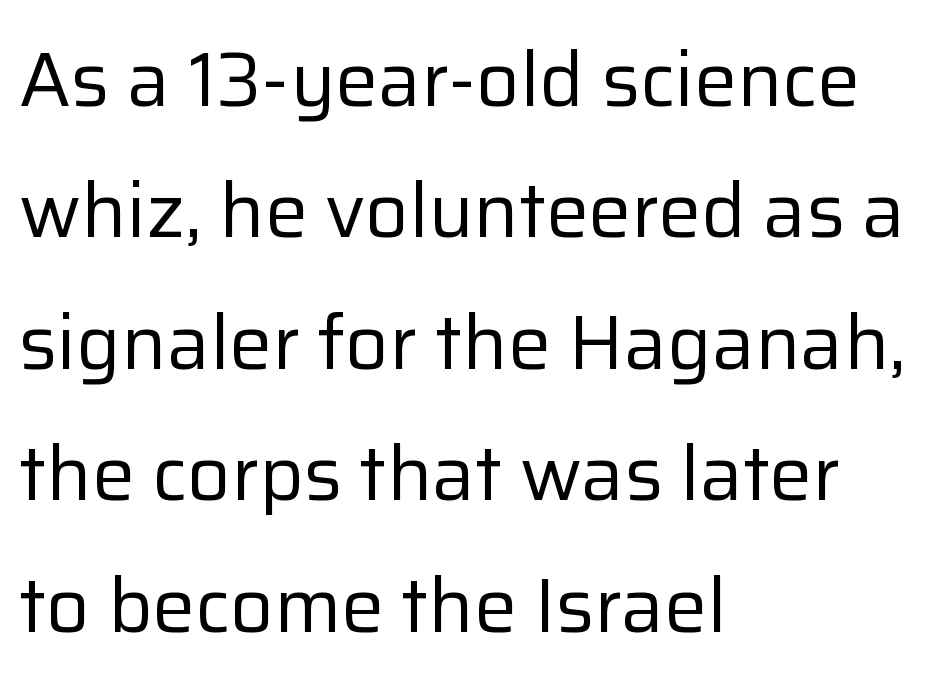
Designer's note — italics off, roman on. Underlining? Definitely not there. Each stroke keeps to a modest, everyday thickness or less. Looks like regular typesetting: each glyph gets only the width it needs. Teacher's note: observe the even left margin — that is flush-left alignment.
